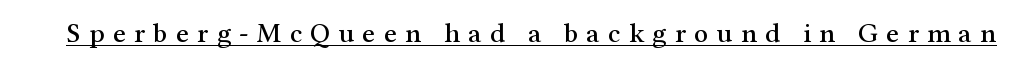
Q: Is the text italic (slanted)? A: No, it is upright.
Q: Is the typeface a serif or a sans-serif typeface? A: Serif.
Q: Is the text underlined? A: Yes.
Q: Is the spacing between letters normal or unusually wide? A: Unusually wide.
Q: Width (condensed, normal, or wide)? A: Normal.
Q: Stroke contrast? A: Medium.
Q: x-height? A: Medium.
Q: Monospaced? A: No.
